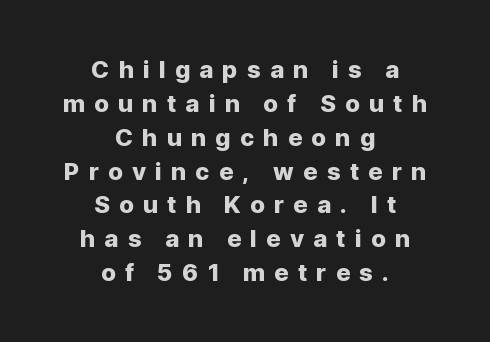
This sample uses an upright cut, with every glyph sitting square on the baseline. Descender tails drop into unmarked territory. Between one letter and the next there's a generous, obvious gap. In terms of leading, this rendering sits right in the middle.
